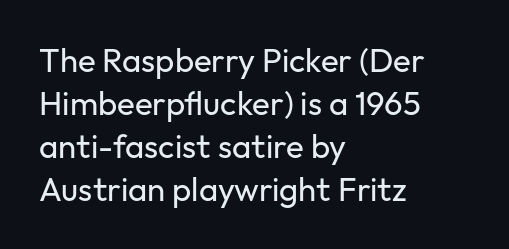
The image shows 33 px regular-weight sans-serif type, upright; set left-aligned, normal line spacing (1.3x), normal letter spacing, not underlined; low stroke contrast and a medium x-height.
